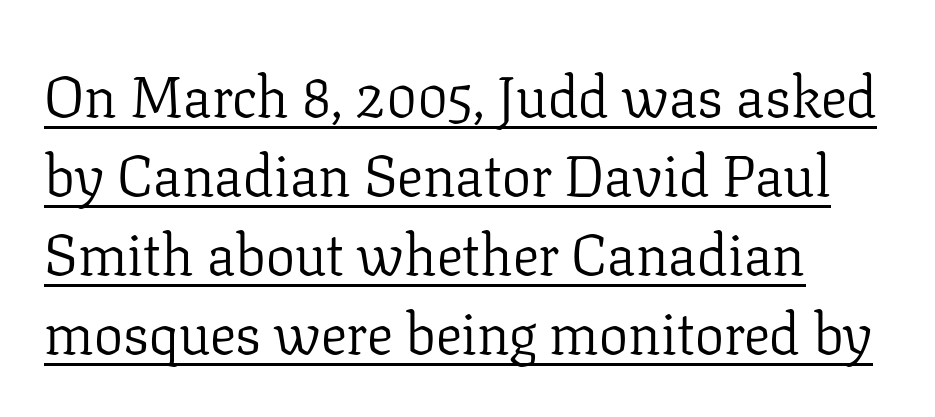
Here the designer chose a conventional face with non-uniform glyph widths. Is there an underline? Yes — a line sits under the letters. The gaps between neighbouring characters are ordinary and unremarkable. The block of text has a typical density, with ordinary space between rows. Casual observation: everything's shoved over to the left.
